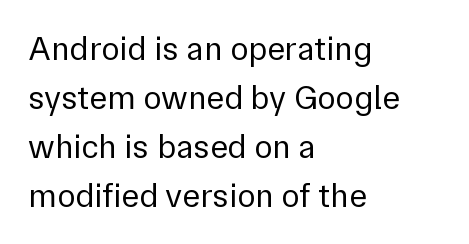
{"serif": "no", "italic": "no", "bold": "no", "weight": "regular", "width": "normal", "stroke_contrast": "low", "x_height": "medium", "monospaced": "no", "underline": "no", "align": "left", "line_spacing": "normal", "line_spacing_ratio": 1.44, "letter_spacing": "normal", "letter_spacing_em": 0.0, "glyph_px": 34}
